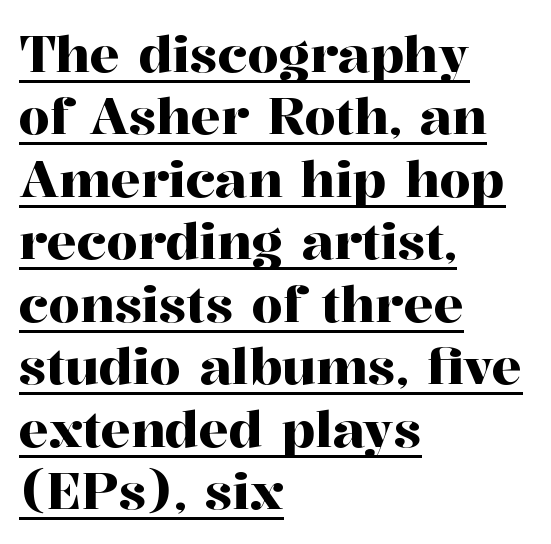
The line texture is even and compact thanks to regular tracking. This sample has the flowing, uneven cadence of proportional lettering. Left-aligned paragraph, ragged on the right. Classification — serif. These lines were composed using upright roman letters. If you measured baseline to baseline, you'd find a middling distance.
